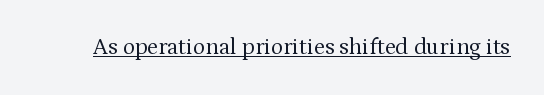
Q: Is the text bold? A: No.
Q: Is the text italic (slanted)? A: No, it is upright.
Q: Is the text underlined? A: Yes.
Q: Is the spacing between letters normal or unusually wide? A: Normal.
